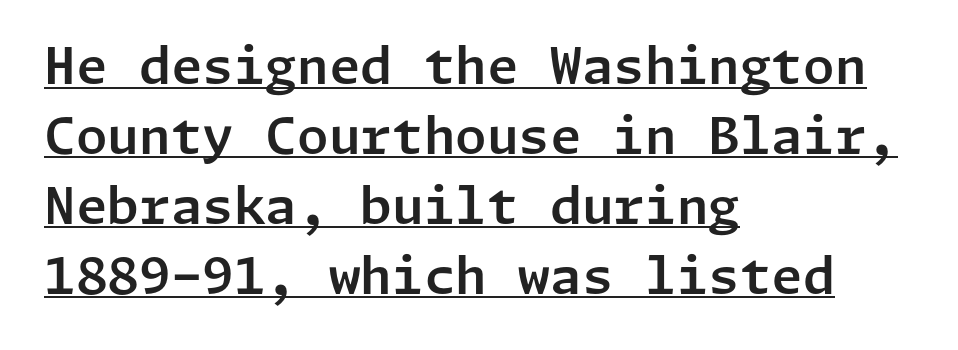
The image shows 51 px sans-serif type, upright; set left-aligned, normal line spacing (1.37x), normal letter spacing, underlined; low stroke contrast and a medium x-height.
